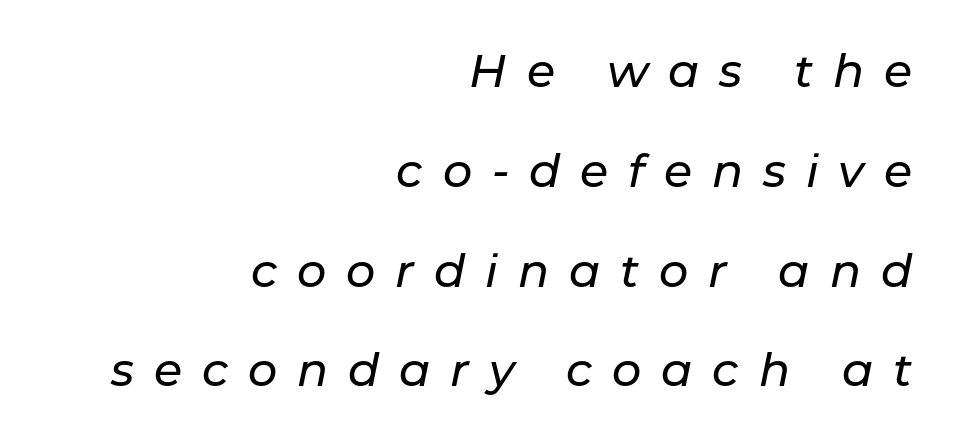
The image shows 46 px text type, italic (leaning right); set right-aligned, loose line spacing (2.17x), unusually wide letter spacing (+0.43 em), not underlined; low stroke contrast and a medium x-height.
